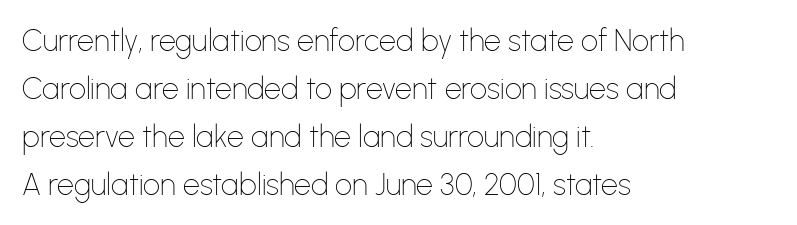
The image shows 30 px thin sans-serif type, upright; set left-aligned, normal line spacing (1.6x), normal letter spacing, not underlined; low stroke contrast and a medium x-height.
